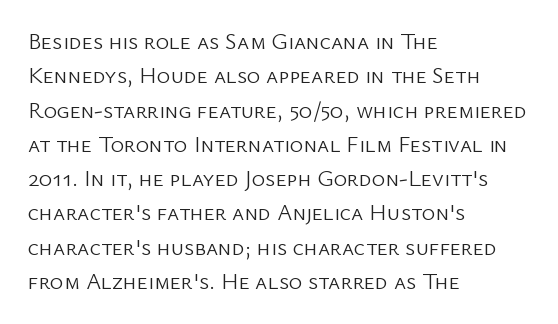
The image shows 23 px text type, upright; set left-aligned, normal line spacing (1.49x), normal letter spacing, not underlined.
